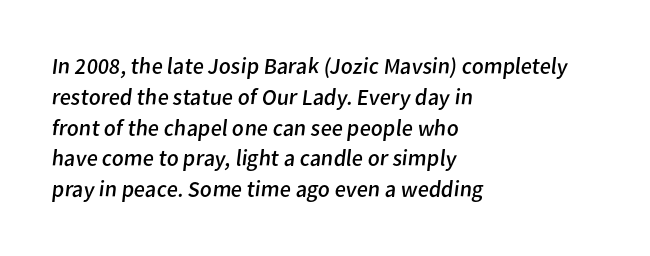
The image shows 23 px text type; set left-aligned, normal line spacing (1.34x), normal letter spacing, not underlined.
